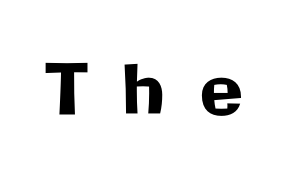
Q: Is the text italic (slanted)? A: No, it is upright.
Q: Is the typeface a serif or a sans-serif typeface? A: Sans-serif.
Q: Is the text underlined? A: No.
Q: Is the spacing between letters normal or unusually wide? A: Unusually wide.
Q: Width (condensed, normal, or wide)? A: Normal.
Q: Stroke contrast? A: Low.
Q: x-height? A: Medium.
Q: Monospaced? A: No.
